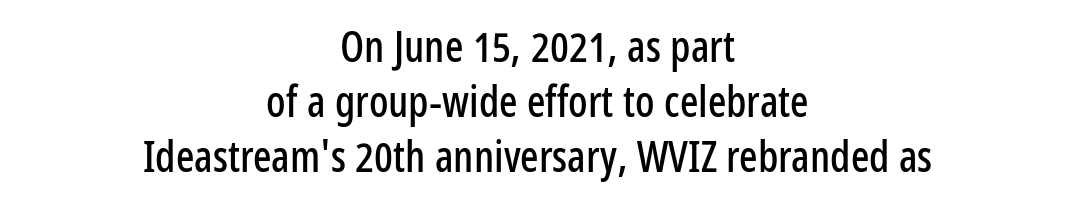
This sample uses a sans-serif face. Spacing between characters is what you'd get straight out of the box. These lines stack symmetrically, like a column narrowing and widening about its center. Character widths vary here, with narrow letters taking less room than wide ones. How would I describe the line gaps? Plain and ordinary. No word sits above an underline.
